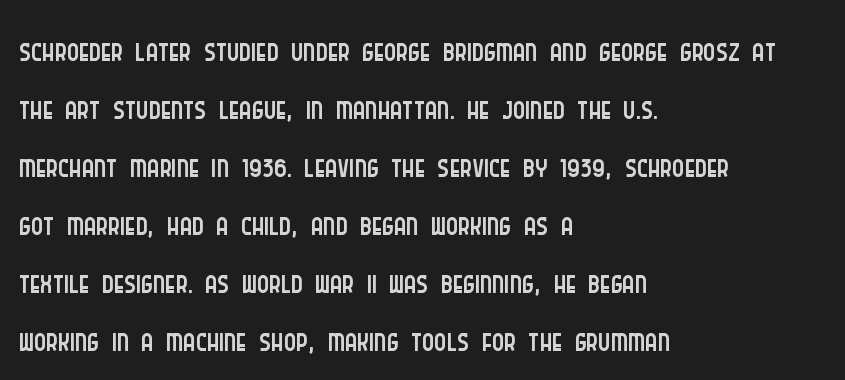
{"serif": "no", "italic": "no", "bold": "no", "weight": "light", "width": "condensed", "stroke_contrast": "low", "x_height": "large", "monospaced": "no", "underline": "no", "align": "left", "line_spacing": "normal", "line_spacing_ratio": 1.26, "letter_spacing": "normal", "letter_spacing_em": 0.0, "glyph_px": 46}
